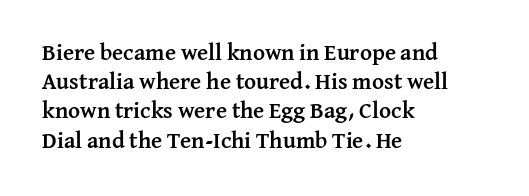
{"italic": "no", "bold": "yes", "underline": "no", "align": "left", "line_spacing": "normal", "line_spacing_ratio": 1.27, "letter_spacing": "normal", "letter_spacing_em": 0.0, "glyph_px": 23}
